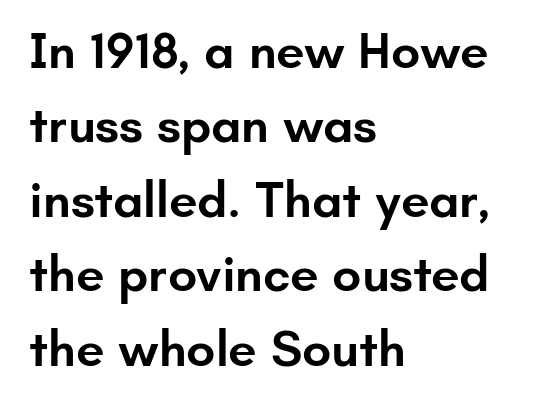
Heft: intermediate — a semibold. Which margin do the lines hug? The left one — the right edge is uneven. Only glyphs here, with clear space below each row. If you drew a line through each stem, it would be perfectly vertical. Students, note that the glyphs here touch the page at normal intervals.
